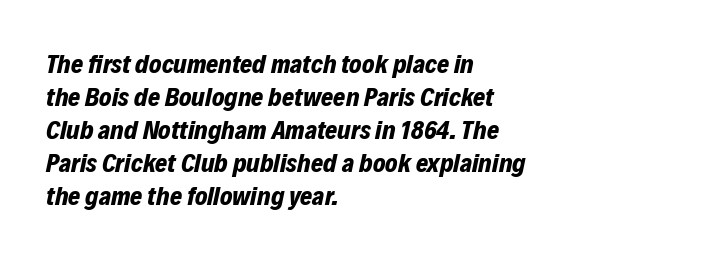
Q: Is the text bold? A: Yes.
Q: Is the text italic (slanted)? A: Yes, it leans right by about 12 degrees.
Q: Is the text underlined? A: No.
Q: How is the paragraph aligned? A: Left-aligned.
Q: Is the spacing between letters normal or unusually wide? A: Normal.
Q: Is the spacing between lines tight, normal or loose? A: Normal.
